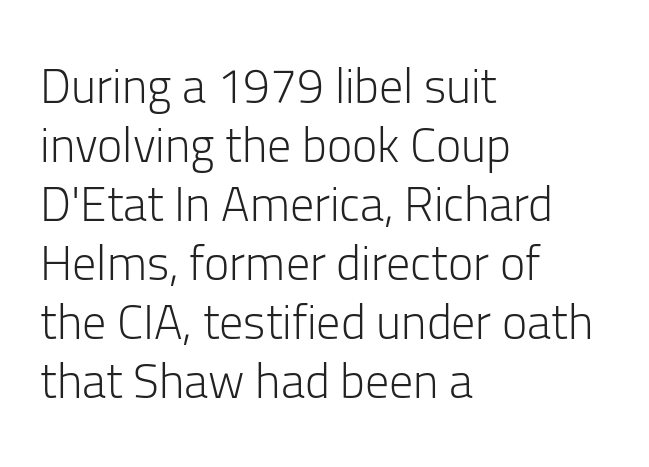
The image shows 48 px light sans-serif type, upright; set left-aligned, line spacing 1.23x, normal letter spacing, not underlined; low stroke contrast and a medium x-height.
